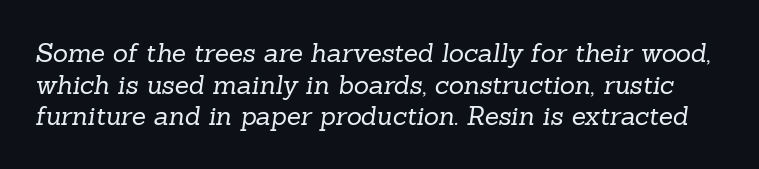
Underlining? Definitely not there. No letter is thick-stroked: the sample isn't bold. Characters follow at the spacing the type designer built in.
